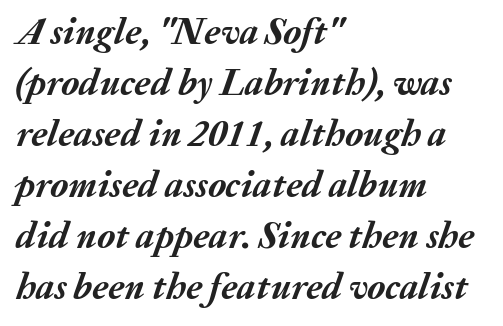
{"italic": "yes", "lean": "right", "slant_degrees": 20, "bold": "yes", "weight": "semibold", "width": "normal", "stroke_contrast": "medium", "x_height": "medium", "monospaced": "no", "underline": "no", "align": "left", "line_spacing": "normal", "line_spacing_ratio": 1.38, "letter_spacing": "normal", "letter_spacing_em": 0.0, "glyph_px": 37}
